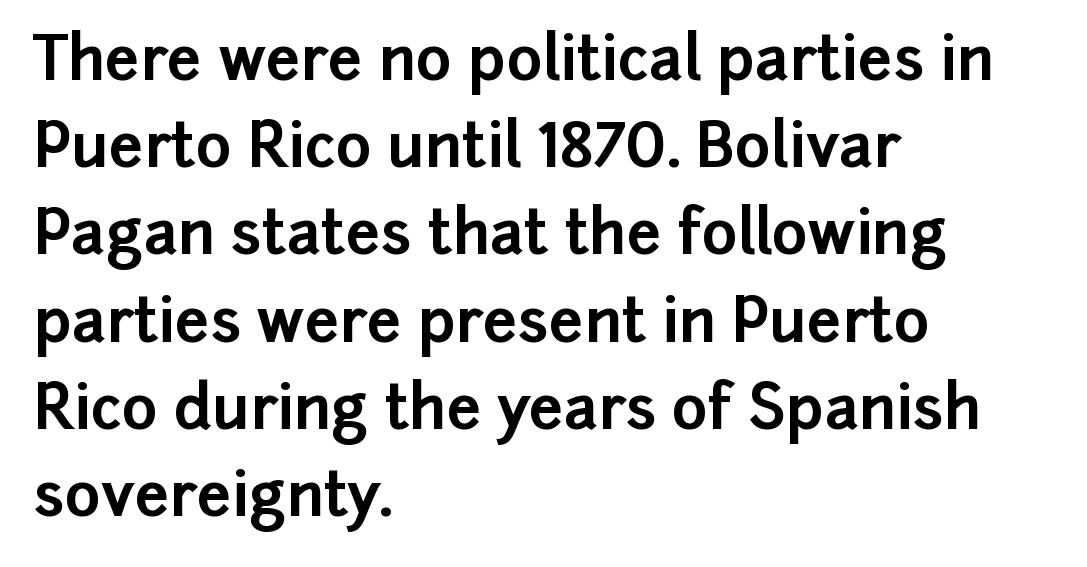
The image shows 61 px bold sans-serif type, upright; set left-aligned, normal line spacing (1.43x), normal letter spacing, not underlined; low stroke contrast and a medium x-height.
